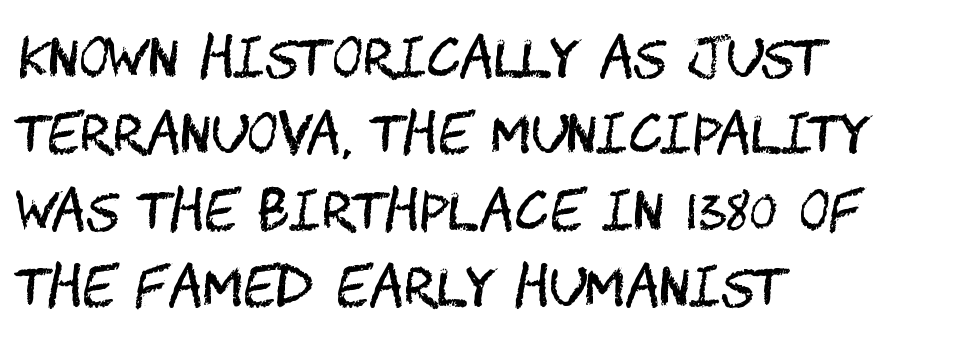
{"serif": "no", "italic": "no", "bold": "no", "weight": "regular", "width": "condensed", "stroke_contrast": "medium", "x_height": "large", "underline": "no", "align": "left", "line_spacing": "normal", "line_spacing_ratio": 1.44, "letter_spacing": "normal", "letter_spacing_em": 0.0, "glyph_px": 53}
